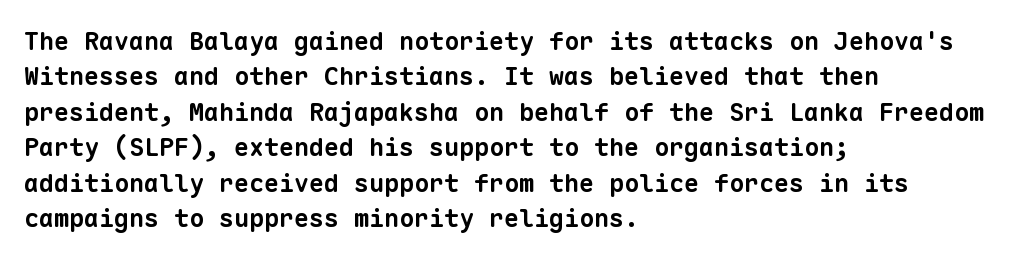
The image shows 25 px bold type; set left-aligned, normal line spacing (1.42x), normal letter spacing, not underlined.
